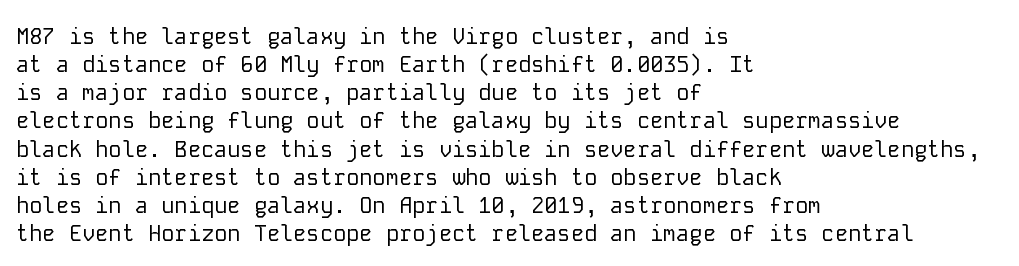
The image shows 22 px text type, upright; set left-aligned, normal line spacing (1.28x), normal letter spacing, not underlined.
